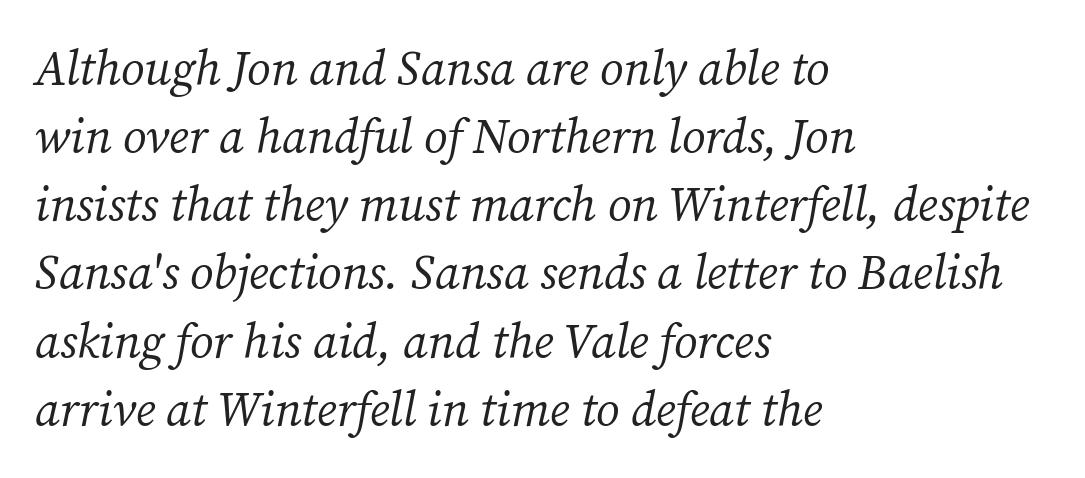
Leading matches the norm, producing a regular column. No chunkiness to these letters — they're not bold. Notice how the stems are inclined rather than vertical — that's the hallmark of italics. Underlining? Definitely not there. Do the characters align in a grid? No, the font is proportional.
